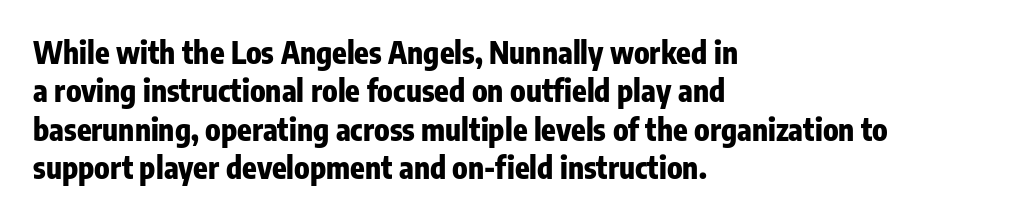
Q: Is the text bold? A: Yes.
Q: Is the text italic (slanted)? A: No, it is upright.
Q: Is the typeface a serif or a sans-serif typeface? A: Sans-serif.
Q: Is the text underlined? A: No.
Q: How is the paragraph aligned? A: Left-aligned.
Q: Is the spacing between letters normal or unusually wide? A: Normal.
Q: Is the spacing between lines tight, normal or loose? A: Normal.
Q: Width (condensed, normal, or wide)? A: Condensed.
Q: Stroke contrast? A: Low.
Q: x-height? A: Medium.
Q: Monospaced? A: No.
